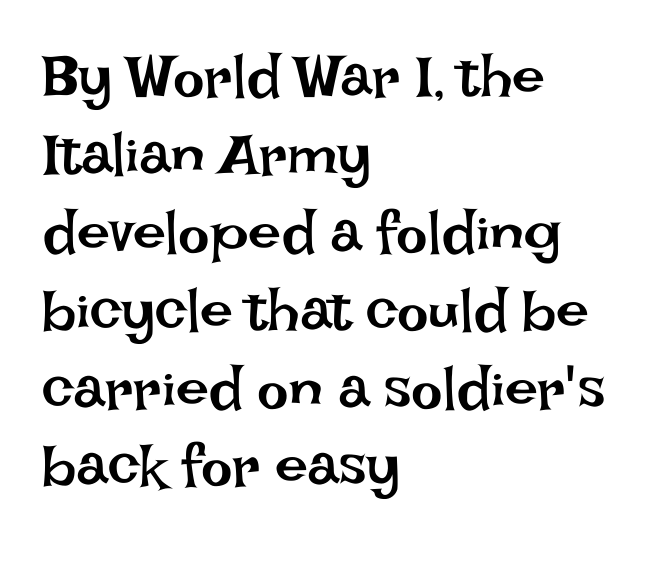
Q: Is the text bold? A: No.
Q: Is the text italic (slanted)? A: No, it is upright.
Q: Is the text underlined? A: No.
Q: How is the paragraph aligned? A: Left-aligned.
Q: Is the spacing between letters normal or unusually wide? A: Normal.
Q: Is the spacing between lines tight, normal or loose? A: Normal.
Q: Width (condensed, normal, or wide)? A: Normal.
Q: Stroke contrast? A: Low.
Q: x-height? A: Large.
Q: Monospaced? A: No.
